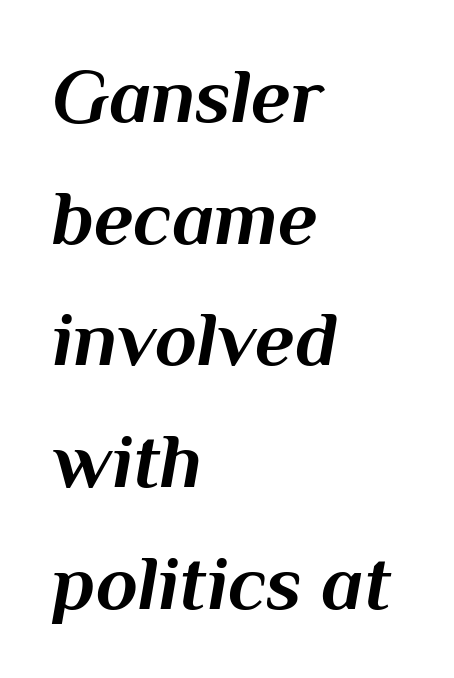
The sample has been set heavy, in full bold. The face used here is proportionally spaced, like ordinary book or web type. These lines sit exactly where default settings would place them. The passage is arranged the way most books set body copy — flush left. This sample uses an oblique cut, with every glyph tilted off the vertical.
